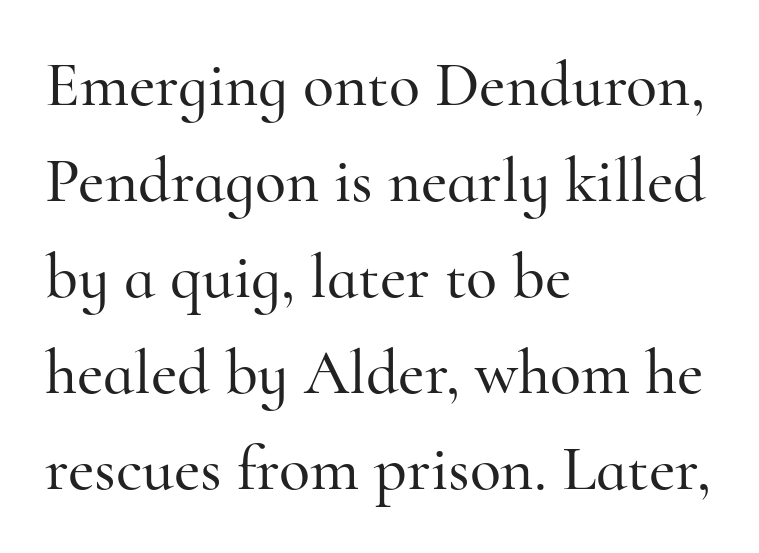
The image shows 64 px serif type, upright; set left-aligned, normal line spacing (1.5x), normal letter spacing, not underlined; high stroke contrast and a small x-height.
